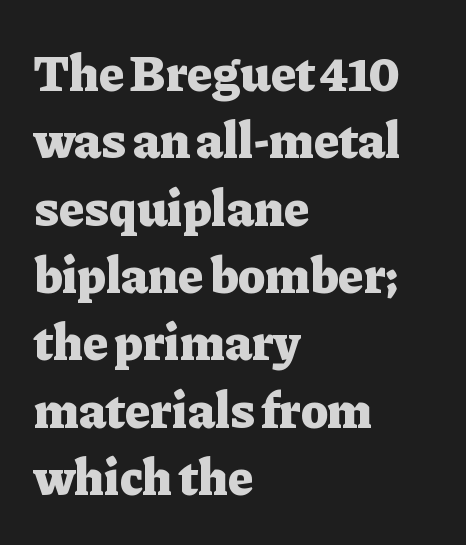
{"serif": "yes", "italic": "no", "bold": "yes", "weight": "heavy", "width": "normal", "stroke_contrast": "low", "x_height": "medium", "monospaced": "no", "underline": "no", "align": "left", "line_spacing": "normal", "line_spacing_ratio": 1.32, "letter_spacing": "normal", "letter_spacing_em": 0.0, "glyph_px": 51}
